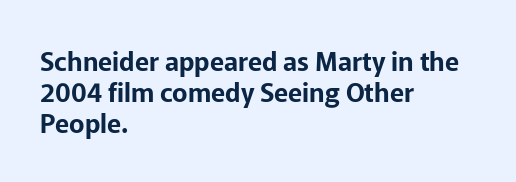
{"italic": "no", "underline": "no", "align": "left", "line_spacing_ratio": 1.2, "letter_spacing": "normal", "letter_spacing_em": 0.0, "glyph_px": 26}
